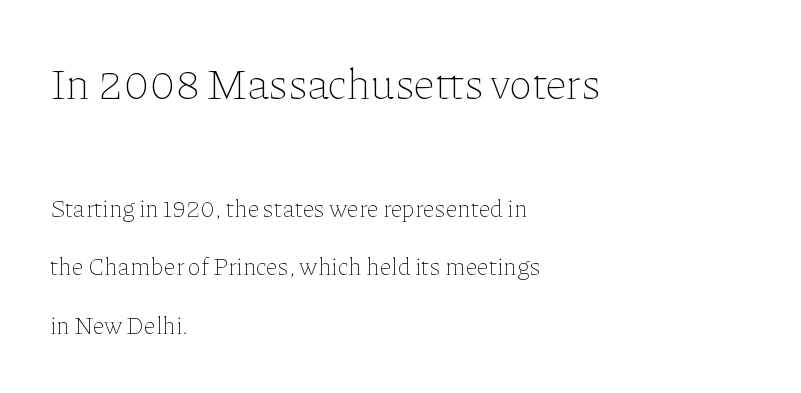
The image shows 44 px thin type, upright; set left-aligned, loose line spacing (2.35x), normal letter spacing, not underlined; the first (top) block is 1.76x larger; low stroke contrast and a medium x-height.
